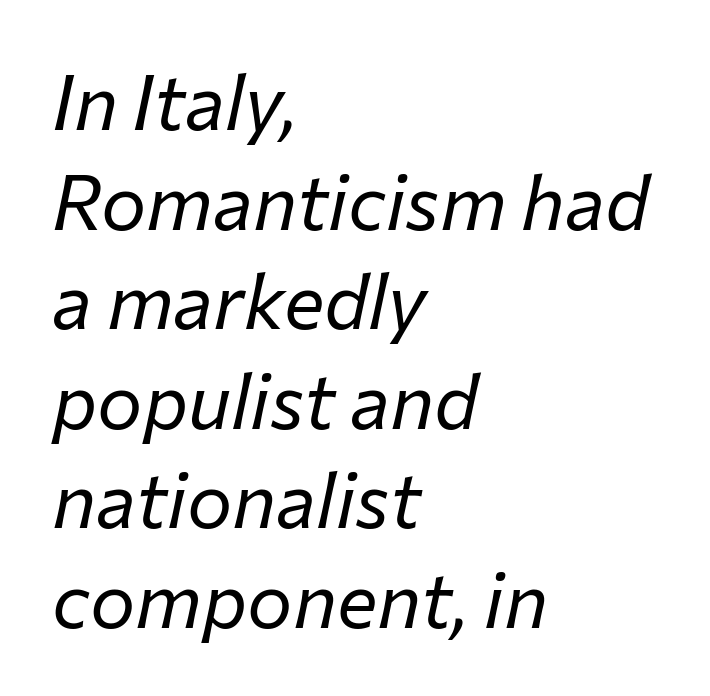
The image shows 76 px regular-weight type, italic (leaning right); set left-aligned, normal line spacing (1.31x), normal letter spacing, not underlined; low stroke contrast and a medium x-height.
